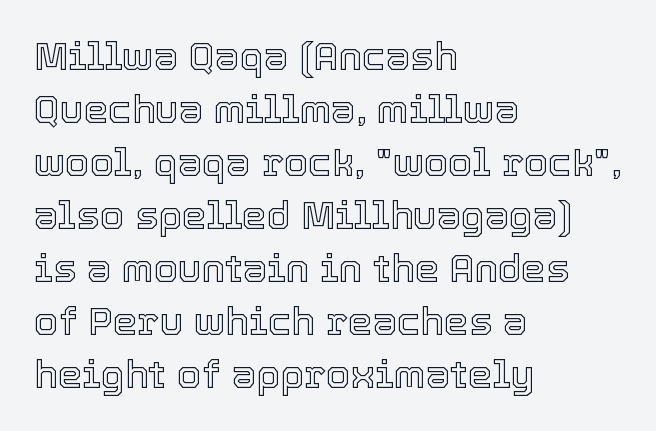
The image shows 39 px text type, upright; set left-aligned, normal line spacing (1.36x), normal letter spacing, not underlined; a medium x-height.
